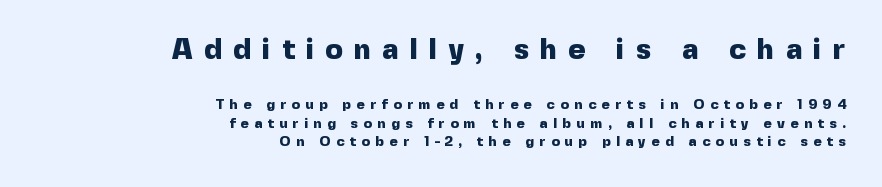
Horizontally, the lines are justified to the trailing edge only. Characters follow at a spacing far wider than the type designer built in. A typesetter would mark this as roman, not italic. The vertical gap from one line to the next is medium. The zone under the glyphs is completely vacant. Character widths vary here, with narrow letters taking less room than wide ones.
